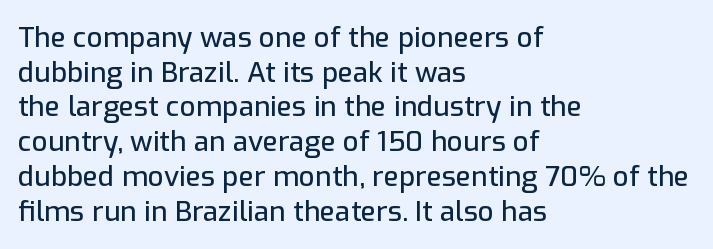
Q: Is the text italic (slanted)? A: No, it is upright.
Q: Is the typeface a serif or a sans-serif typeface? A: Sans-serif.
Q: Is the text underlined? A: No.
Q: How is the paragraph aligned? A: Left-aligned.
Q: Is the spacing between letters normal or unusually wide? A: Normal.
Q: Width (condensed, normal, or wide)? A: Normal.
Q: Stroke contrast? A: Low.
Q: x-height? A: Medium.
Q: Monospaced? A: No.
